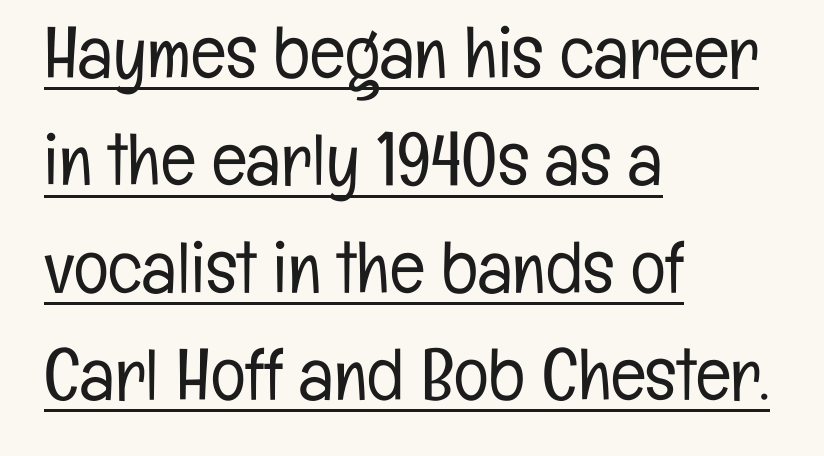
{"serif": "no", "italic": "no", "bold": "no", "weight": "light", "width": "condensed", "stroke_contrast": "low", "x_height": "medium", "monospaced": "no", "underline": "yes", "align": "left", "line_spacing": "normal", "line_spacing_ratio": 1.47, "letter_spacing": "normal", "letter_spacing_em": 0.0, "glyph_px": 73}
